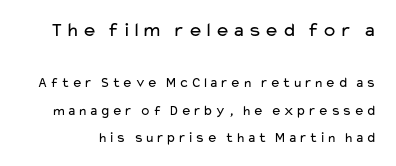
Rule under the text: the space is simply empty. Leading is clearly above the norm, producing a sparse column. Top chunk: large. Bottom chunk: small. The typography opts for an upright posture over an oblique one.
